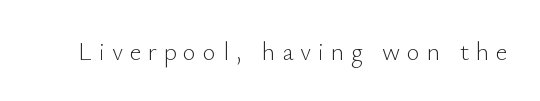
Q: Is the text bold? A: No.
Q: Is the text italic (slanted)? A: No, it is upright.
Q: Is the text underlined? A: No.
Q: Is the spacing between letters normal or unusually wide? A: Unusually wide.
